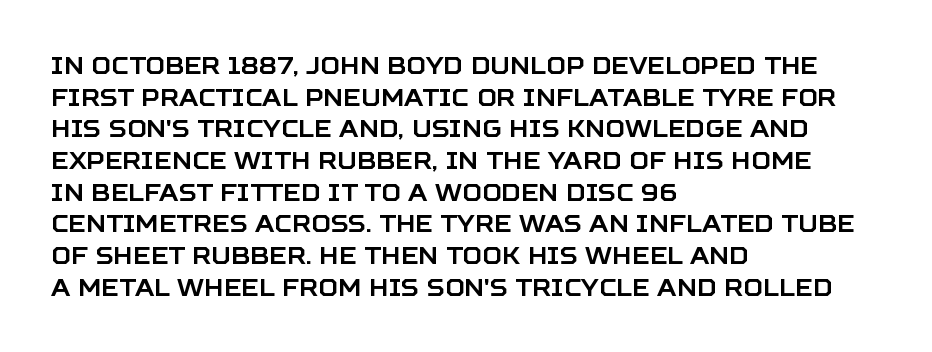
Q: Is the text italic (slanted)? A: No, it is upright.
Q: Is the text underlined? A: No.
Q: How is the paragraph aligned? A: Left-aligned.
Q: Is the spacing between letters normal or unusually wide? A: Normal.
Q: Is the spacing between lines tight, normal or loose? A: Normal.
